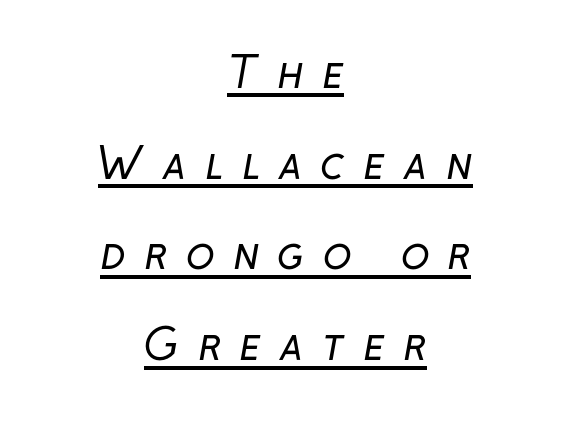
{"serif": "no", "bold": "no", "weight": "regular", "width": "normal", "stroke_contrast": "low", "x_height": "medium", "monospaced": "no", "underline": "yes", "align": "center", "line_spacing": "loose", "line_spacing_ratio": 2.16, "letter_spacing": "wide", "letter_spacing_em": 0.44, "glyph_px": 42}
